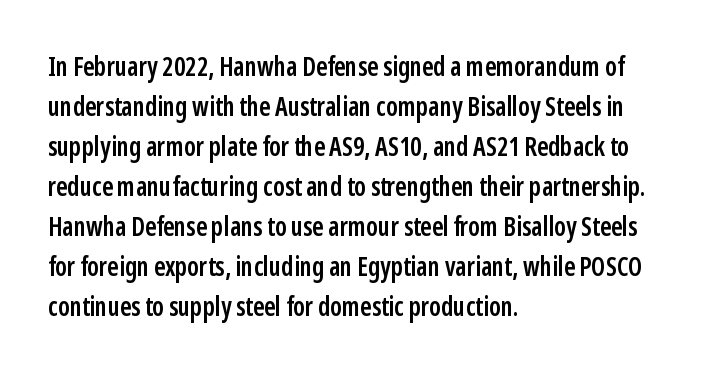
The image shows 26 px text type, upright; set left-aligned, normal line spacing (1.54x), normal letter spacing, not underlined.
